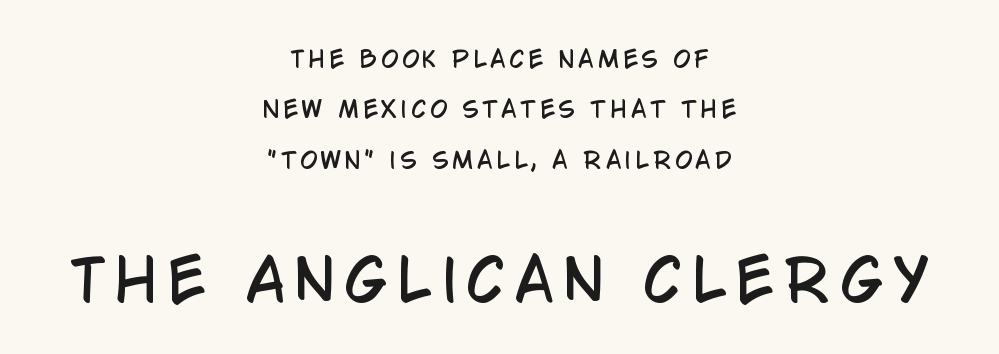
{"serif": "no", "italic": "no", "width": "condensed", "stroke_contrast": "low", "x_height": "large", "monospaced": "no", "underline": "no", "align": "center", "line_spacing": "loose", "line_spacing_ratio": 2.29, "larger_block": "second", "size_ratio": 2.55, "glyph_px": 56}
